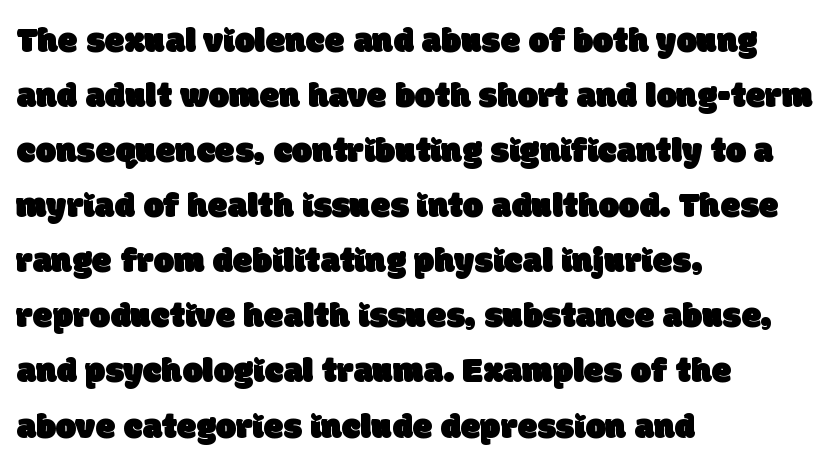
Q: Is the typeface a serif or a sans-serif typeface? A: Sans-serif.
Q: Is the text underlined? A: No.
Q: How is the paragraph aligned? A: Left-aligned.
Q: Is the spacing between letters normal or unusually wide? A: Normal.
Q: Is the spacing between lines tight, normal or loose? A: Normal.
Q: Width (condensed, normal, or wide)? A: Normal.
Q: Stroke contrast? A: Low.
Q: x-height? A: Large.
Q: Monospaced? A: No.
